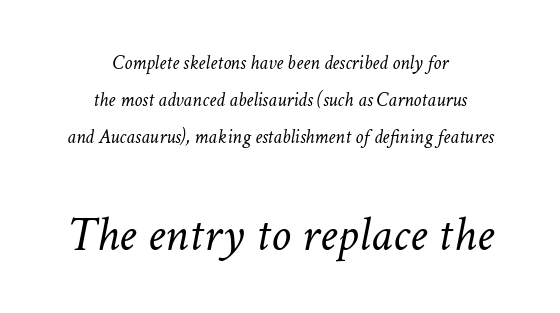
The image shows 50 px light type, italic (leaning right); set centered, line spacing 1.84x, normal letter spacing, not underlined; the second (bottom) block is 2.5x larger; low stroke contrast and a medium x-height.
